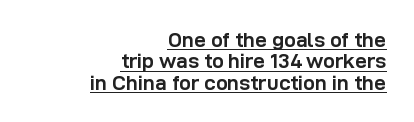
The image shows 21 px bold type, upright; set right-aligned, tight line spacing (1.02x), normal letter spacing, underlined.
